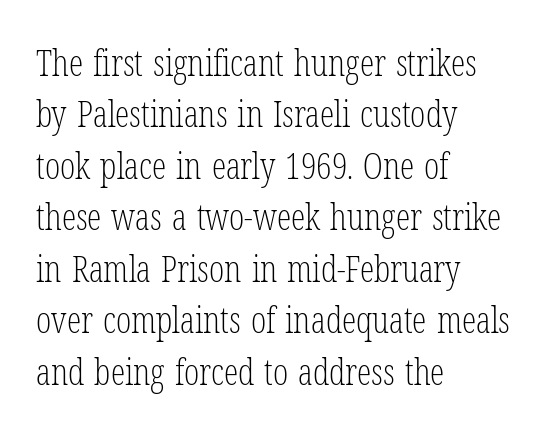
The image shows 36 px light, condensed serif type, upright; set left-aligned, normal line spacing (1.43x), normal letter spacing, not underlined; low stroke contrast and a medium x-height.
